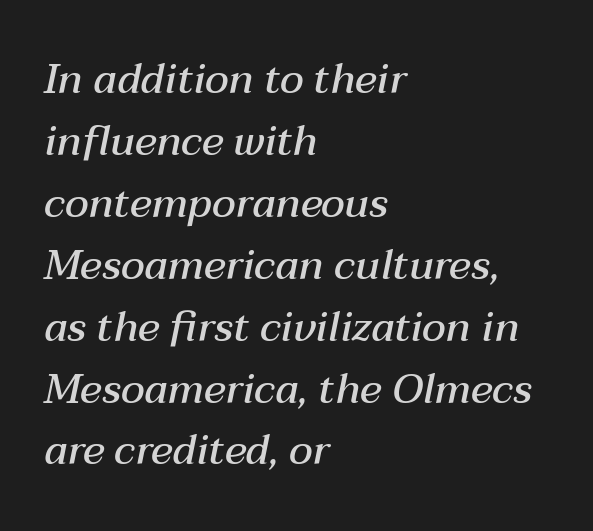
The image shows 41 px semibold type, italic (leaning right); set left-aligned, normal line spacing (1.51x), normal letter spacing, not underlined; medium stroke contrast and a medium x-height.
